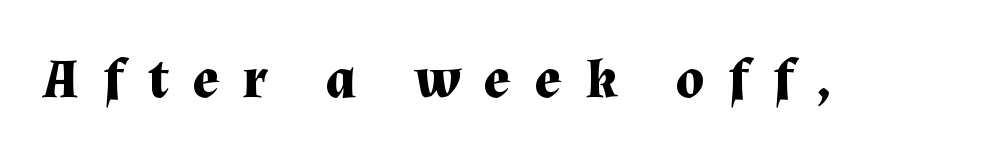
The image shows 56 px bold serif type, upright; set unusually wide letter spacing (+0.43 em), not underlined; medium stroke contrast and a medium x-height.
